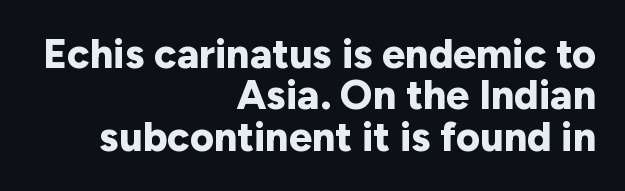
Q: Is the text bold? A: Yes.
Q: Is the text italic (slanted)? A: No, it is upright.
Q: Is the typeface a serif or a sans-serif typeface? A: Sans-serif.
Q: Is the text underlined? A: No.
Q: How is the paragraph aligned? A: Right-aligned.
Q: Is the spacing between letters normal or unusually wide? A: Normal.
Q: Is the spacing between lines tight, normal or loose? A: Tight.
Q: Width (condensed, normal, or wide)? A: Normal.
Q: Stroke contrast? A: Low.
Q: x-height? A: Medium.
Q: Monospaced? A: No.
